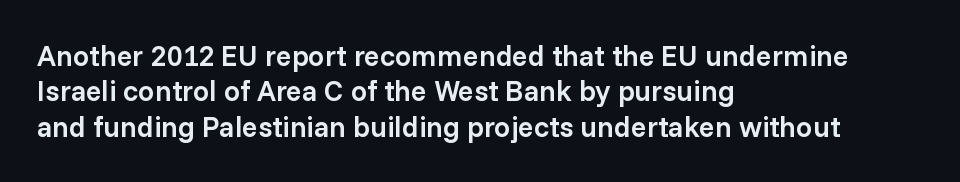
The image shows 29 px semibold sans-serif type, upright; set left-aligned, line spacing 1.22x, normal letter spacing, not underlined; low stroke contrast and a medium x-height.
